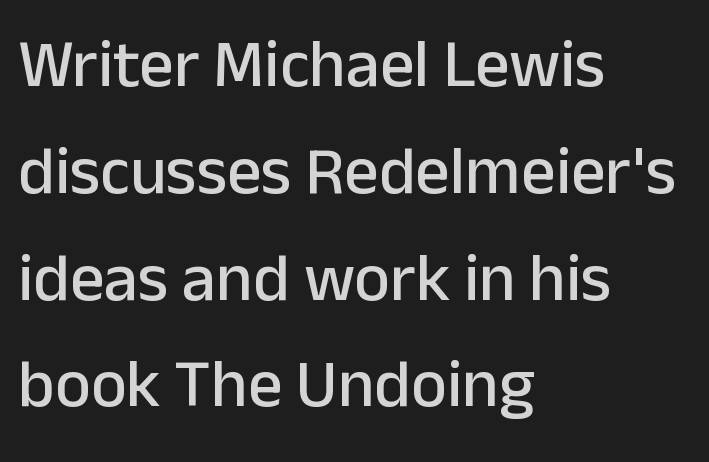
This is sans-serif lettering, the kind often seen on screens and signage. This sample is left-justified, so line endings fall wherever the words run out. Nobody touched the tracking dial on this one. Each letter keeps its own natural width here, so spacing adapts to shape. Leading: standard.
